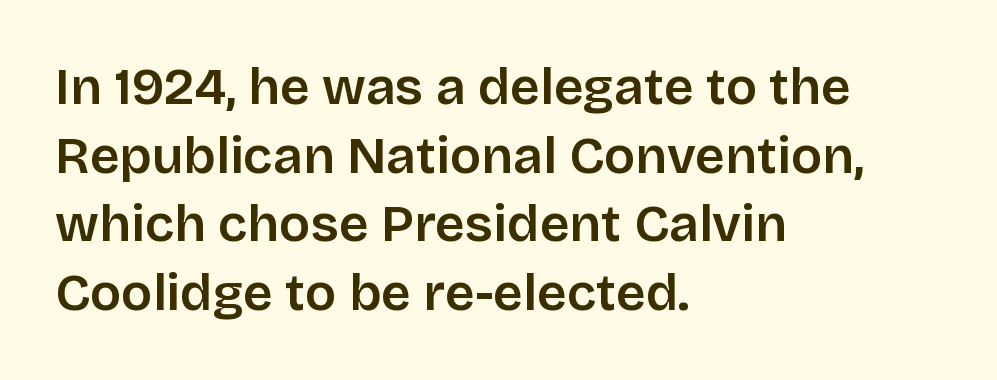
What's the leading like? Ordinary, nothing unusual. You could not count columns in this text — the font is proportionally spaced. The lettering holds an erect, upright posture throughout. What kind of face is this? One without serifs — a sans. Observe the ordinary spacing: letters are neighbours, not strangers. No word sits above an underline.
